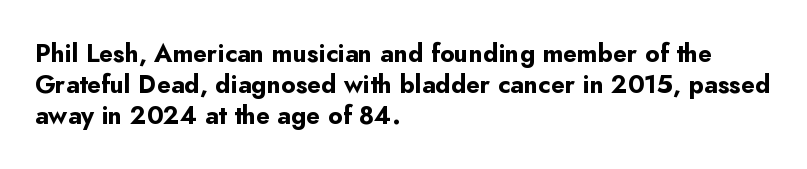
Q: Is the text bold? A: Yes.
Q: Is the text italic (slanted)? A: No, it is upright.
Q: Is the text underlined? A: No.
Q: How is the paragraph aligned? A: Left-aligned.
Q: Is the spacing between letters normal or unusually wide? A: Normal.
